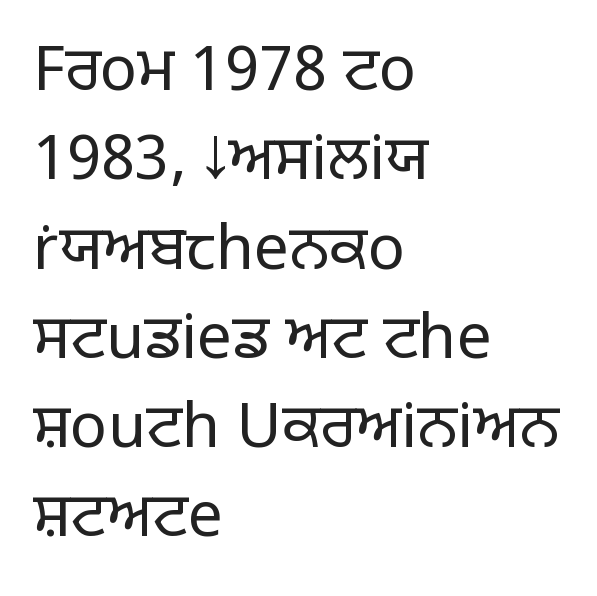
The image shows 62 px light sans-serif type, upright; set left-aligned, normal line spacing (1.44x), normal letter spacing, not underlined; low stroke contrast and a large x-height.
